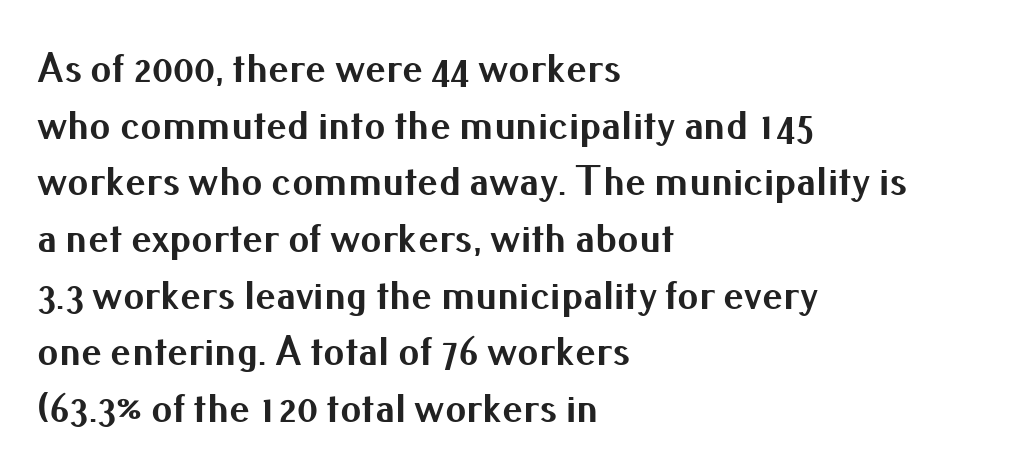
{"serif": "no", "italic": "no", "bold": "yes", "weight": "bold", "width": "normal", "stroke_contrast": "medium", "x_height": "small", "monospaced": "no", "underline": "no", "align": "left", "line_spacing": "normal", "line_spacing_ratio": 1.35, "letter_spacing": "normal", "letter_spacing_em": 0.0, "glyph_px": 42}
